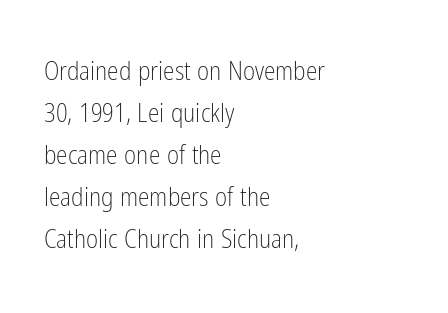
The string is rendered with underlining switched off. This sample uses an upright cut, with every glyph sitting square on the baseline. Each new line begins a customary step beneath the previous one. The compositor pushed each line to the left boundary. Standard letterfit; no display-style spreading of the glyphs.
